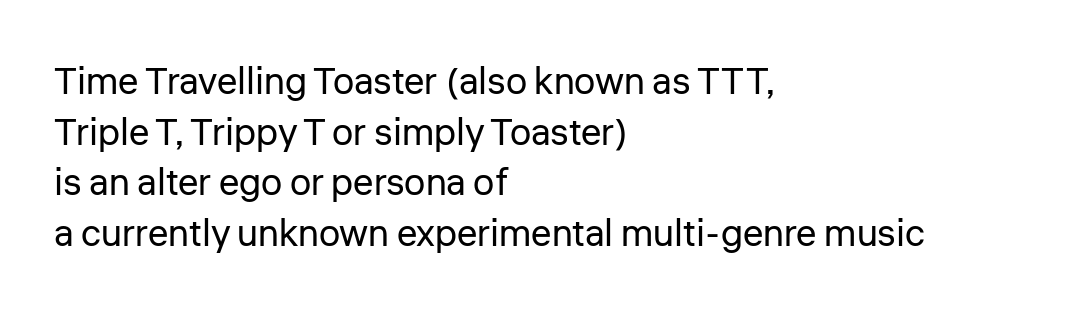
{"serif": "no", "italic": "no", "bold": "no", "weight": "regular", "width": "normal", "stroke_contrast": "low", "x_height": "medium", "monospaced": "no", "underline": "no", "align": "left", "line_spacing": "normal", "line_spacing_ratio": 1.33, "letter_spacing": "normal", "letter_spacing_em": 0.0, "glyph_px": 38}
